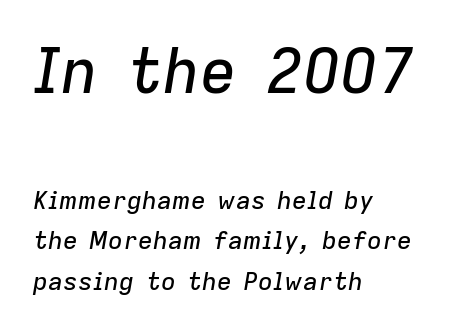
Q: Is the text italic (slanted)? A: Yes, it leans right by about 9 degrees.
Q: Is the text underlined? A: No.
Q: How is the paragraph aligned? A: Left-aligned.
Q: Is the spacing between letters normal or unusually wide? A: Normal.
Q: Is the spacing between lines tight, normal or loose? A: Normal.
Q: Which block of text is set in a larger size, the first (top) or the second (bottom)? A: The first (top) one.
Q: Width (condensed, normal, or wide)? A: Normal.
Q: Stroke contrast? A: Low.
Q: x-height? A: Medium.
Q: Monospaced? A: No.
